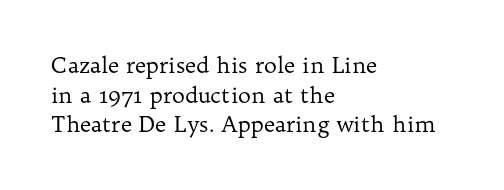
The image shows 22 px text type, upright; set left-aligned, normal line spacing (1.35x), normal letter spacing, not underlined.
